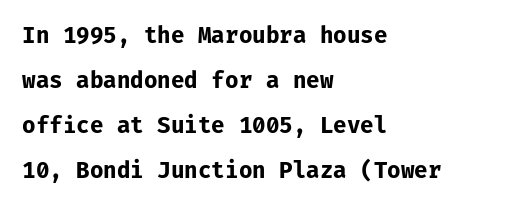
Q: Is the text bold? A: Yes.
Q: Is the text italic (slanted)? A: No, it is upright.
Q: Is the text underlined? A: No.
Q: How is the paragraph aligned? A: Left-aligned.
Q: Is the spacing between letters normal or unusually wide? A: Normal.
Q: Is the spacing between lines tight, normal or loose? A: Loose.
